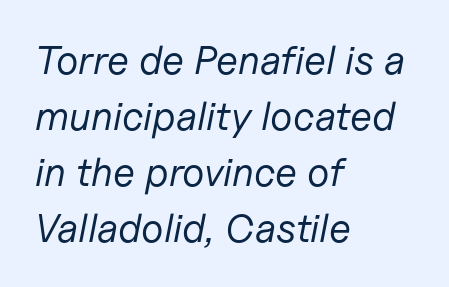
Letter spacing: default. The gap between lines stays unmarked. A normal amount of white space separates one row of letters from the next. Looks like regular typesetting: each glyph gets only the width it needs. Stems and bowls with no extra thickness — not bold.
